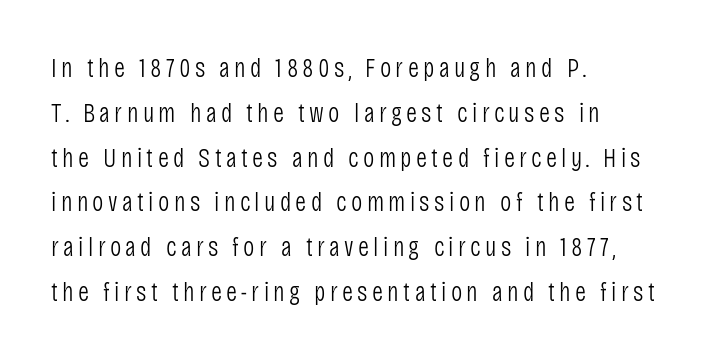
{"italic": "no", "bold": "no", "underline": "no", "align": "left", "line_spacing": "normal", "line_spacing_ratio": 1.66, "glyph_px": 27}
